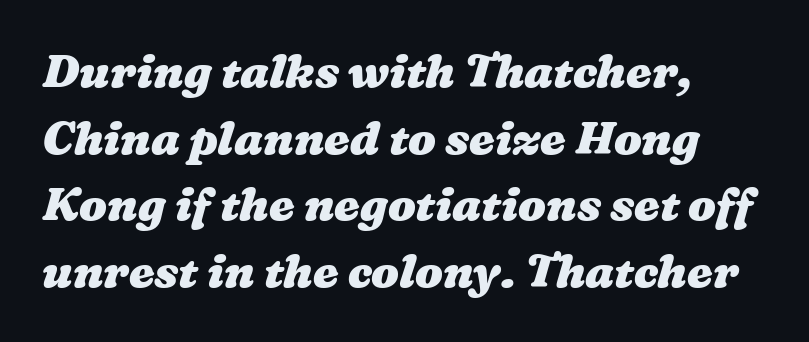
The image shows 46 px heavy, wide type; set left-aligned, normal line spacing (1.45x), normal letter spacing, not underlined; medium stroke contrast and a medium x-height.
